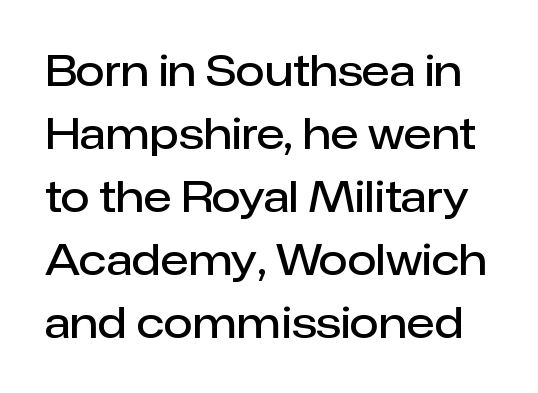
Q: Is the text bold? A: Semi-bold.
Q: Is the text italic (slanted)? A: No, it is upright.
Q: Is the typeface a serif or a sans-serif typeface? A: Sans-serif.
Q: Is the text underlined? A: No.
Q: Is the spacing between letters normal or unusually wide? A: Normal.
Q: Is the spacing between lines tight, normal or loose? A: Normal.
Q: Width (condensed, normal, or wide)? A: Normal.
Q: Stroke contrast? A: Low.
Q: x-height? A: Medium.
Q: Monospaced? A: No.
